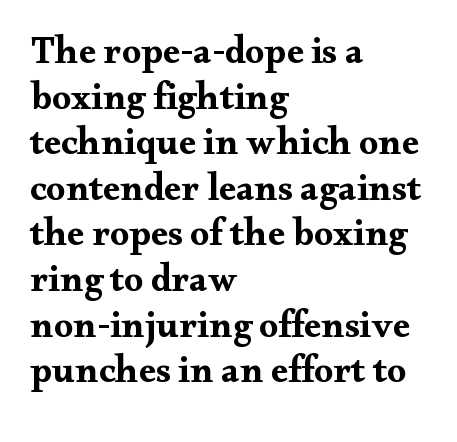
{"serif": "yes", "italic": "no", "bold": "yes", "weight": "bold", "width": "wide", "stroke_contrast": "medium", "x_height": "small", "monospaced": "no", "underline": "no", "align": "left", "line_spacing_ratio": 1.2, "letter_spacing": "normal", "letter_spacing_em": 0.0, "glyph_px": 38}
